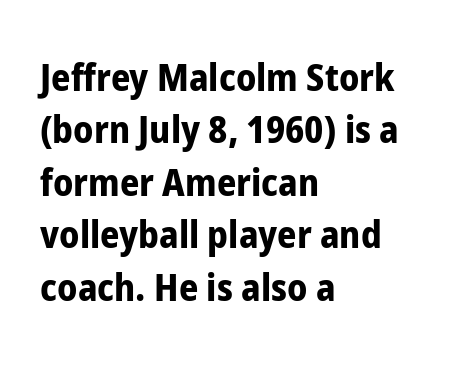
The image shows 38 px bold, condensed sans-serif type, upright; set left-aligned, normal line spacing (1.38x), normal letter spacing, not underlined; low stroke contrast and a medium x-height.
